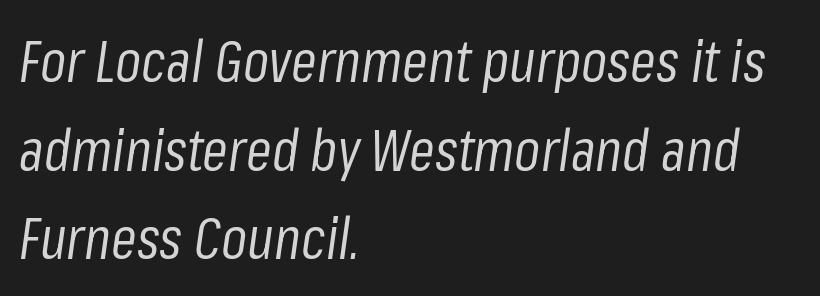
The image shows 58 px regular-weight, condensed type, italic (leaning right); set left-aligned, normal line spacing (1.53x), normal letter spacing, not underlined; low stroke contrast and a medium x-height.
